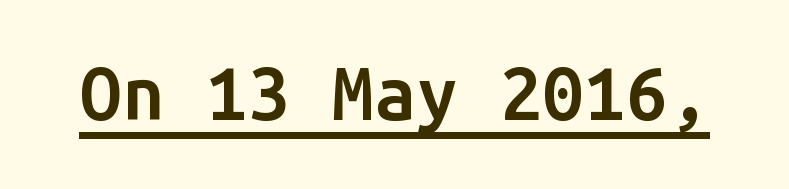
Q: Is the text bold? A: Semi-bold.
Q: Is the text italic (slanted)? A: No, it is upright.
Q: Is the typeface a serif or a sans-serif typeface? A: Sans-serif.
Q: Is the text underlined? A: Yes.
Q: Is the spacing between letters normal or unusually wide? A: Normal.
Q: Width (condensed, normal, or wide)? A: Normal.
Q: Stroke contrast? A: Low.
Q: x-height? A: Medium.
Q: Monospaced? A: Yes.
